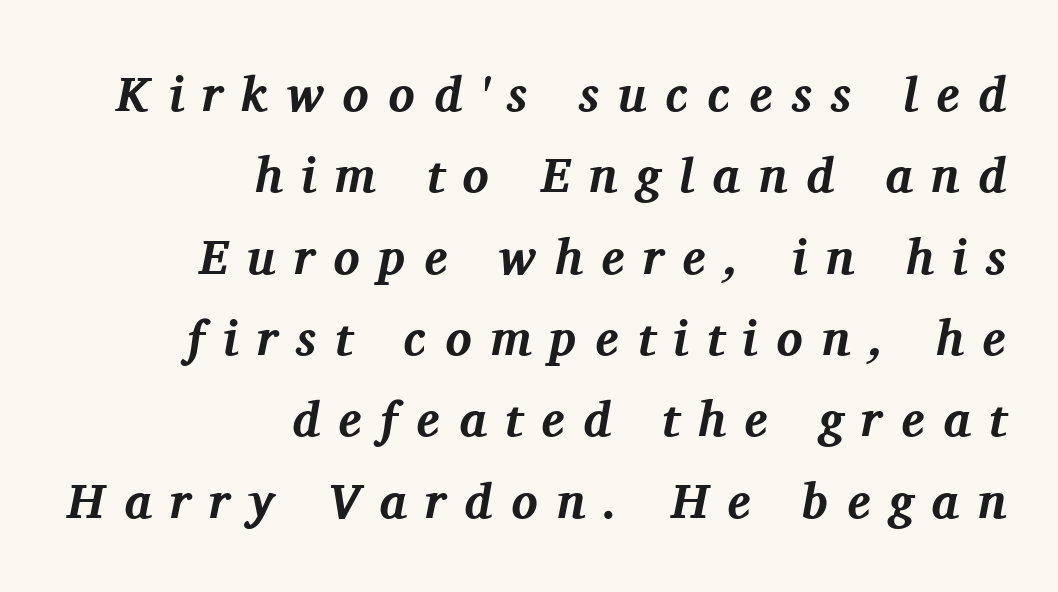
The image shows 49 px bold serif type, italic (leaning right); set right-aligned, normal line spacing (1.66x), unusually wide letter spacing (+0.38 em), not underlined; medium stroke contrast and a medium x-height.
